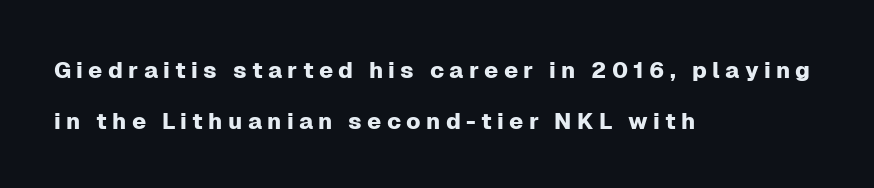
{"italic": "no", "underline": "no", "align": "left", "line_spacing": "loose", "line_spacing_ratio": 2.22, "letter_spacing": "wide", "letter_spacing_em": 0.23, "glyph_px": 23}
